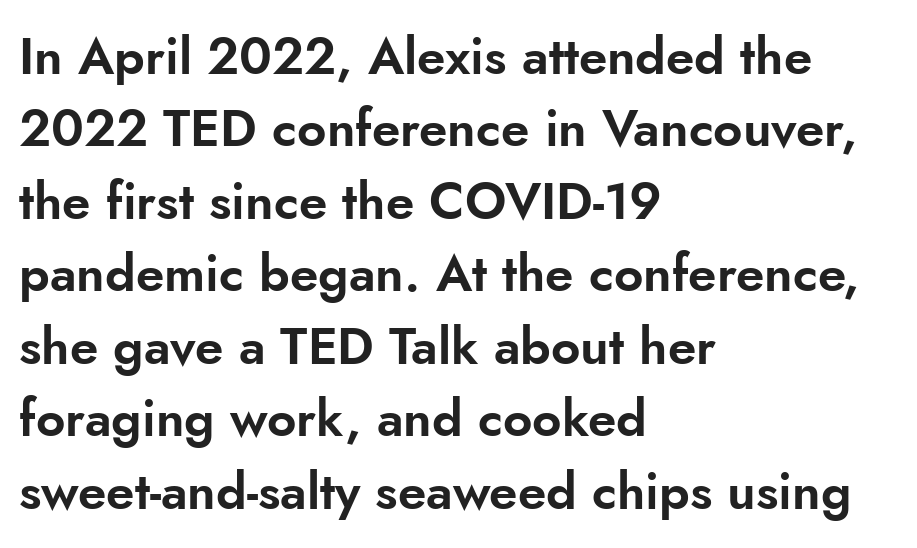
{"serif": "no", "italic": "no", "width": "normal", "stroke_contrast": "low", "x_height": "small", "monospaced": "no", "underline": "no", "align": "left", "line_spacing": "normal", "line_spacing_ratio": 1.42, "letter_spacing": "normal", "letter_spacing_em": 0.0, "glyph_px": 51}
